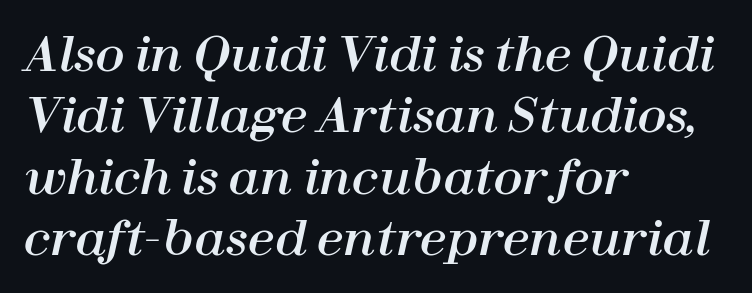
The image shows 48 px text type, italic (leaning right); set left-aligned, normal line spacing (1.28x), normal letter spacing, not underlined; high stroke contrast and a medium x-height.
